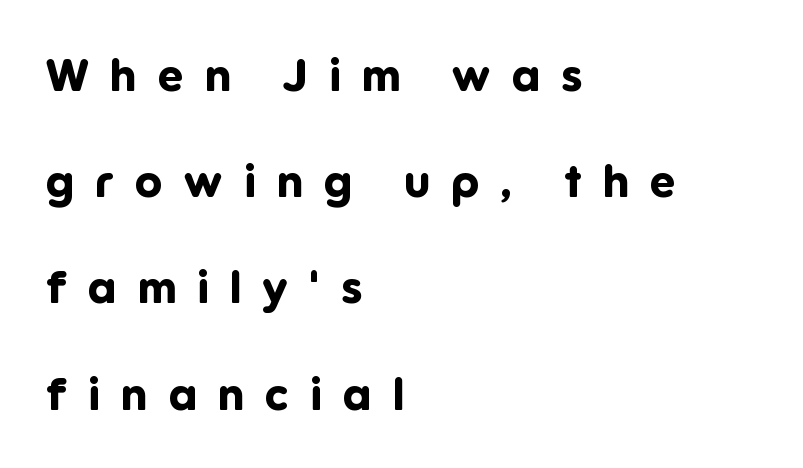
Q: Is the text bold? A: Yes.
Q: Is the text italic (slanted)? A: No, it is upright.
Q: Is the typeface a serif or a sans-serif typeface? A: Sans-serif.
Q: Is the text underlined? A: No.
Q: How is the paragraph aligned? A: Left-aligned.
Q: Is the spacing between letters normal or unusually wide? A: Unusually wide.
Q: Is the spacing between lines tight, normal or loose? A: Loose.
Q: Width (condensed, normal, or wide)? A: Normal.
Q: Stroke contrast? A: Low.
Q: x-height? A: Medium.
Q: Monospaced? A: No.
